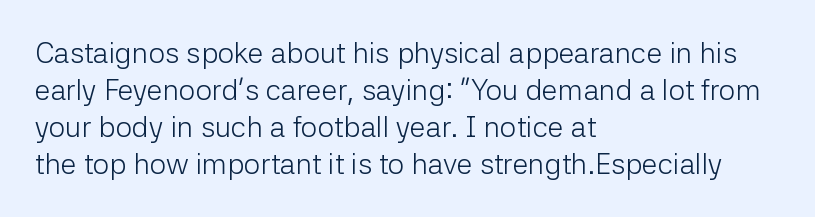
The image shows 29 px light sans-serif type, upright; set left-aligned, normal line spacing (1.28x), normal letter spacing, not underlined; low stroke contrast and a medium x-height.
